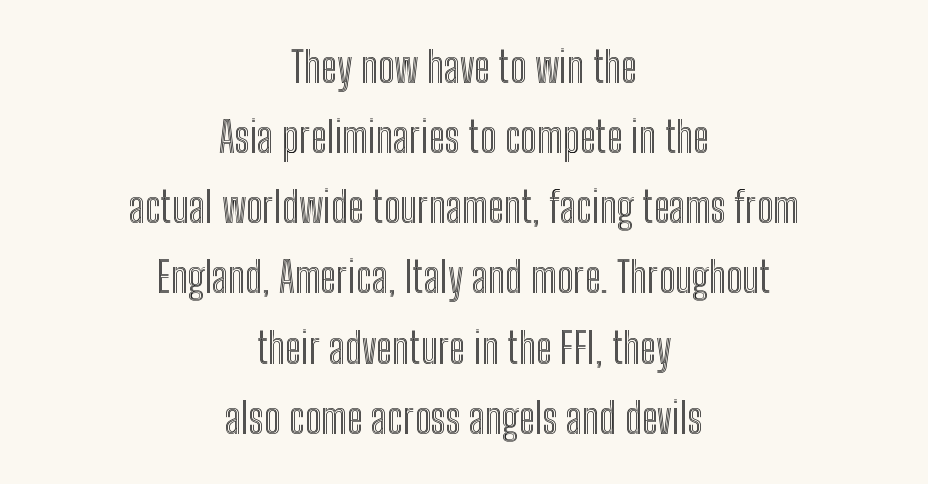
Decoration check: the copy has no underline. Character widths vary here, with narrow letters taking less room than wide ones. Tall strokes in this sample are plumb rather than angled. How are the letters spaced? Ordinarily, with no added tracking. Every row of glyphs is offset so its center matches the block's center.
